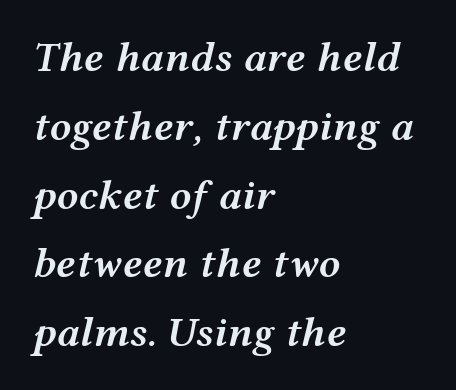
Q: Is the text bold? A: Semi-bold.
Q: Is the text italic (slanted)? A: Yes, it leans right by about 12 degrees.
Q: Is the text underlined? A: No.
Q: How is the paragraph aligned? A: Left-aligned.
Q: Is the spacing between letters normal or unusually wide? A: Normal.
Q: Is the spacing between lines tight, normal or loose? A: Normal.
Q: Width (condensed, normal, or wide)? A: Wide.
Q: Stroke contrast? A: Medium.
Q: x-height? A: Medium.
Q: Monospaced? A: No.
